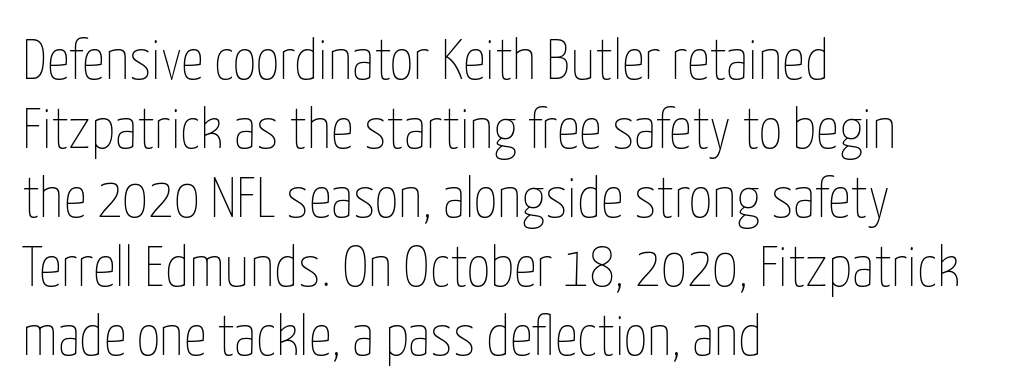
Note the varied advance widths — an 'i' is clearly narrower than an 'm'. Honestly, there is no underline to notice here at all. No letter is thick-stroked: the sample isn't bold. Horizontal alignment here is leftward, the default for most running prose. Notice how the stems are strictly vertical — no italics here. Honestly, the letter spacing is just normal — you wouldn't notice it.
